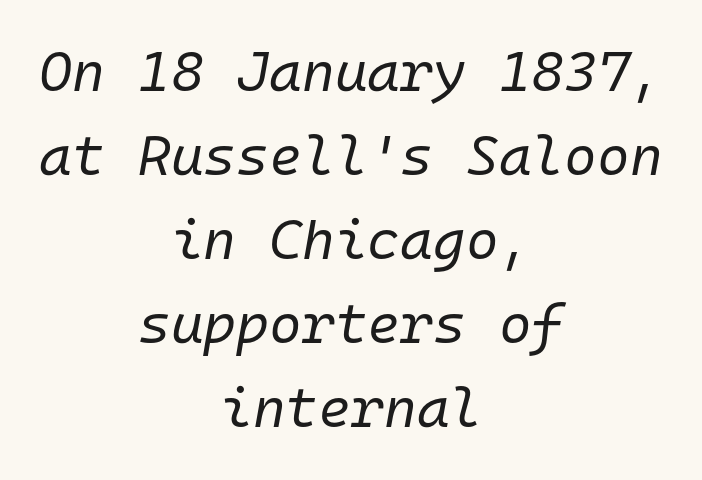
{"italic": "yes", "lean": "right", "slant_degrees": 10, "bold": "no", "weight": "regular", "width": "normal", "stroke_contrast": "low", "x_height": "medium", "monospaced": "yes", "underline": "no", "align": "center", "line_spacing": "normal", "line_spacing_ratio": 1.5, "letter_spacing": "normal", "letter_spacing_em": 0.0, "glyph_px": 56}
